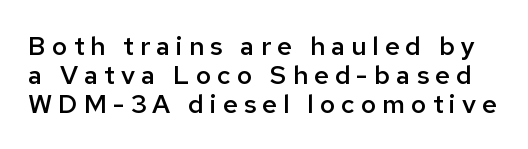
{"italic": "no", "bold": "semi", "underline": "no", "line_spacing": "tight", "line_spacing_ratio": 1.11, "letter_spacing": "wide", "letter_spacing_em": 0.23, "glyph_px": 26}
